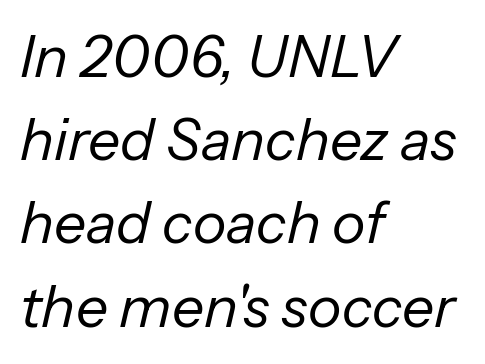
The image shows 57 px regular-weight type, italic (leaning right); set left-aligned, normal line spacing (1.46x), normal letter spacing, not underlined; low stroke contrast and a medium x-height.
